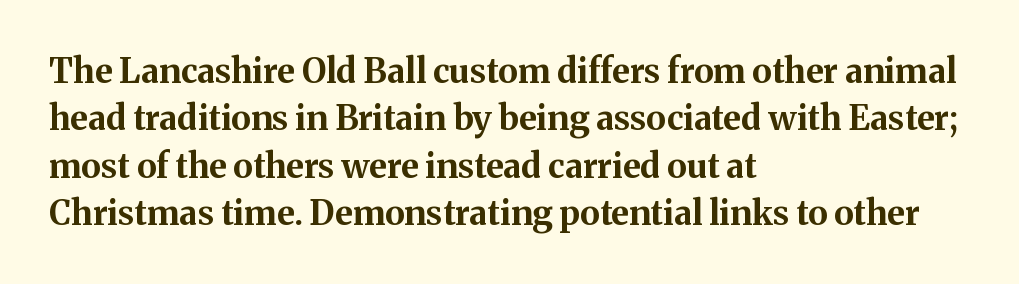
{"serif": "yes", "italic": "no", "bold": "yes", "weight": "bold", "width": "normal", "stroke_contrast": "medium", "x_height": "medium", "monospaced": "no", "underline": "no", "align": "left", "line_spacing": "normal", "line_spacing_ratio": 1.39, "letter_spacing": "normal", "letter_spacing_em": 0.0, "glyph_px": 34}
